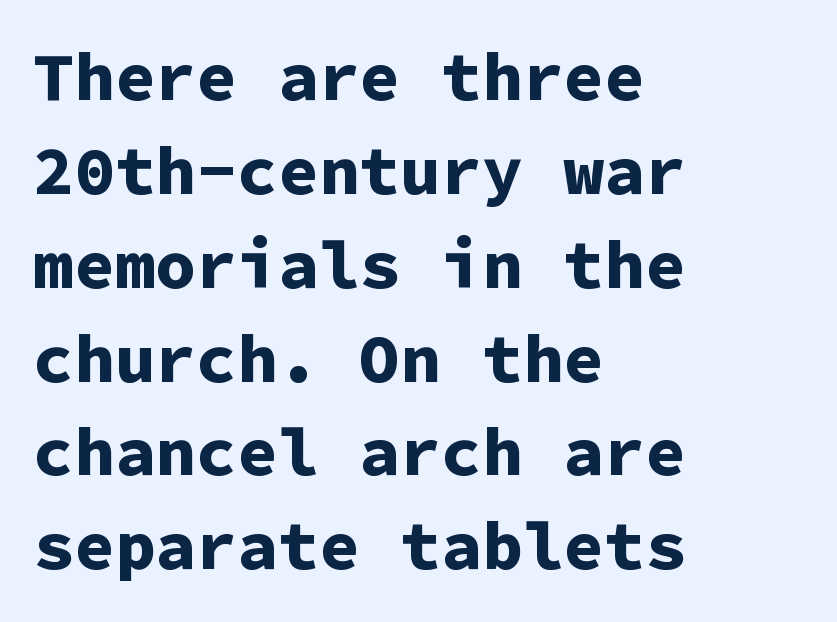
Q: Is the text bold? A: Yes.
Q: Is the text italic (slanted)? A: No, it is upright.
Q: Is the typeface a serif or a sans-serif typeface? A: Sans-serif.
Q: Is the text underlined? A: No.
Q: How is the paragraph aligned? A: Left-aligned.
Q: Is the spacing between letters normal or unusually wide? A: Normal.
Q: Is the spacing between lines tight, normal or loose? A: Normal.
Q: Width (condensed, normal, or wide)? A: Normal.
Q: Stroke contrast? A: Low.
Q: x-height? A: Medium.
Q: Monospaced? A: Yes.
